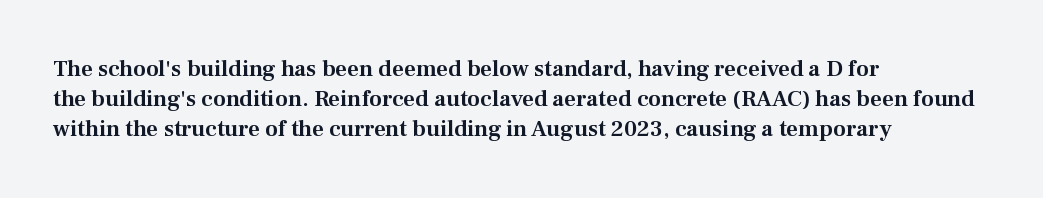
The image shows 23 px text type, upright; set left-aligned, normal line spacing (1.31x), normal letter spacing, not underlined.
